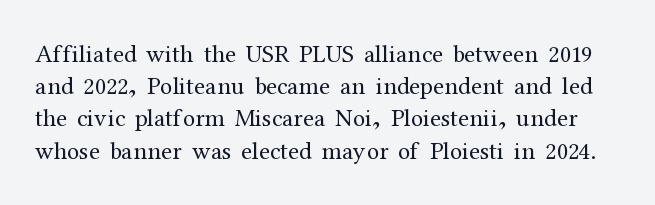
Q: Is the text bold? A: No.
Q: Is the text italic (slanted)? A: No, it is upright.
Q: Is the text underlined? A: No.
Q: Is the spacing between letters normal or unusually wide? A: Normal.
Q: Is the spacing between lines tight, normal or loose? A: Normal.
